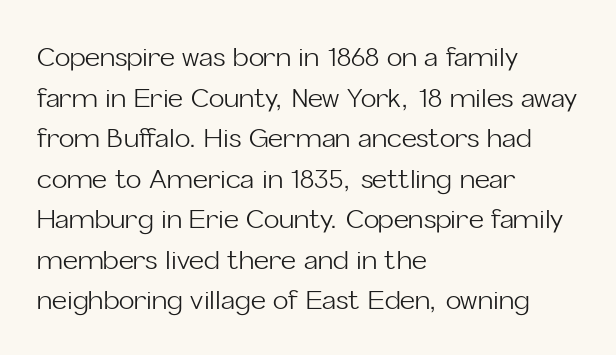
Q: Is the text bold? A: No.
Q: Is the text italic (slanted)? A: No, it is upright.
Q: Is the text underlined? A: No.
Q: How is the paragraph aligned? A: Left-aligned.
Q: Is the spacing between letters normal or unusually wide? A: Normal.
Q: Is the spacing between lines tight, normal or loose? A: Normal.
